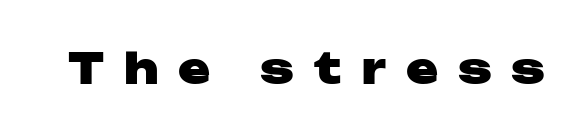
The image shows 43 px heavy, wide sans-serif type, upright; set unusually wide letter spacing (+0.46 em), not underlined; low stroke contrast and a medium x-height.
